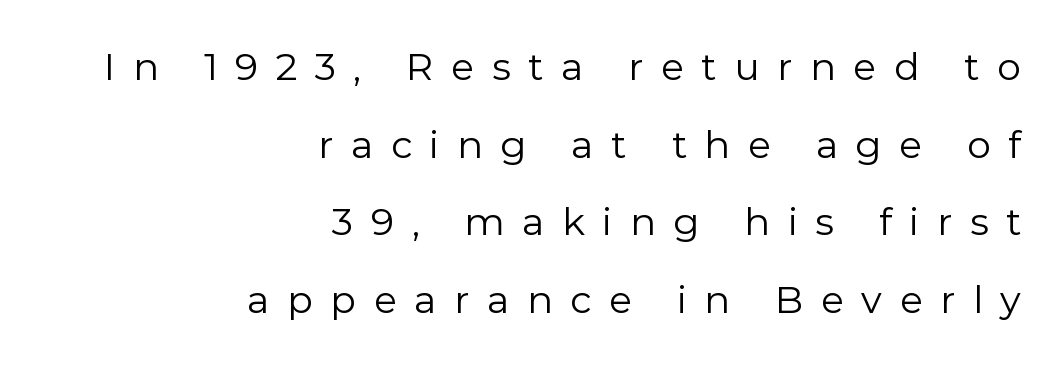
The image shows 38 px regular-weight sans-serif type, upright; set right-aligned, loose line spacing (2.04x), unusually wide letter spacing (+0.46 em), not underlined; low stroke contrast and a medium x-height.
